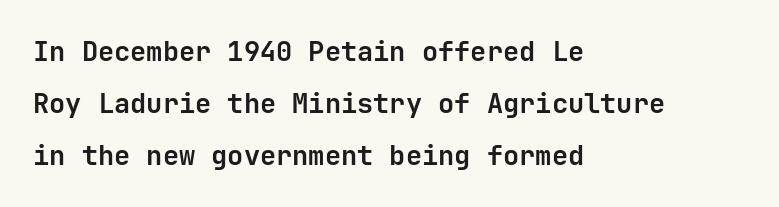
{"italic": "no", "bold": "yes", "underline": "no", "align": "left", "line_spacing": "loose", "line_spacing_ratio": 1.92, "letter_spacing": "normal", "letter_spacing_em": 0.0, "glyph_px": 27}
